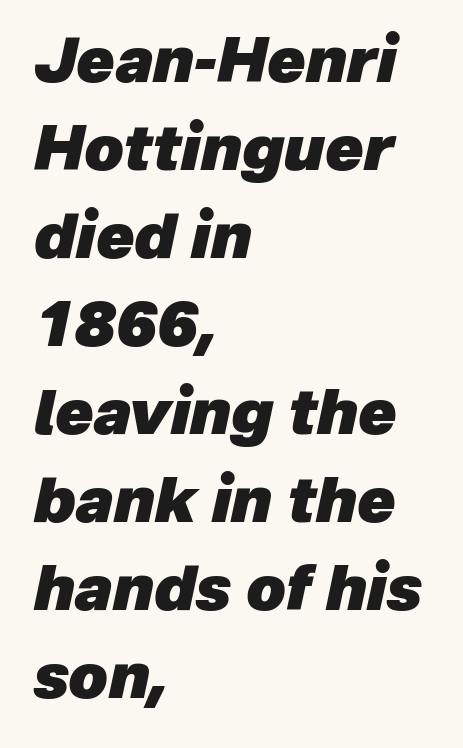
Q: Is the text bold? A: Yes.
Q: Is the text italic (slanted)? A: Yes, it leans right by about 12 degrees.
Q: Is the text underlined? A: No.
Q: How is the paragraph aligned? A: Left-aligned.
Q: Is the spacing between letters normal or unusually wide? A: Normal.
Q: Is the spacing between lines tight, normal or loose? A: Normal.
Q: Width (condensed, normal, or wide)? A: Normal.
Q: Stroke contrast? A: Low.
Q: x-height? A: Medium.
Q: Monospaced? A: No.
